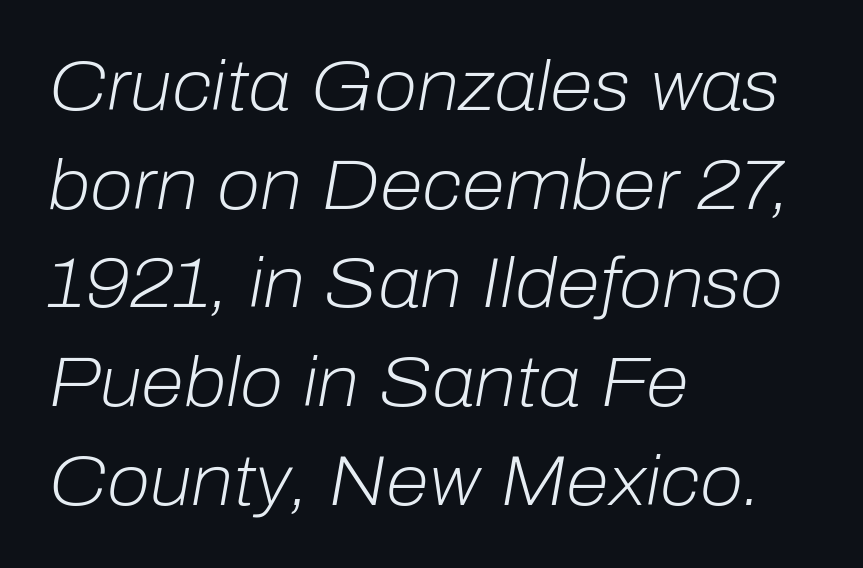
{"italic": "yes", "lean": "right", "slant_degrees": 10, "bold": "no", "weight": "light", "width": "normal", "stroke_contrast": "low", "x_height": "medium", "monospaced": "no", "underline": "no", "align": "left", "line_spacing": "normal", "line_spacing_ratio": 1.41, "letter_spacing": "normal", "letter_spacing_em": 0.0, "glyph_px": 70}
